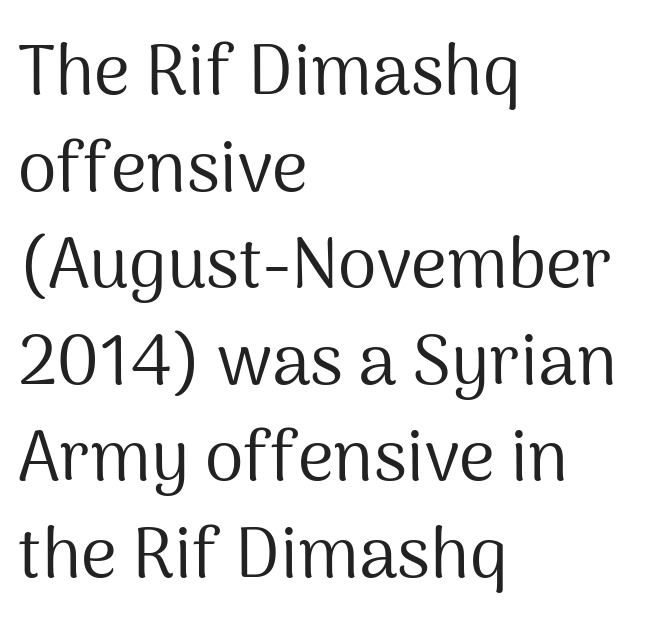
Q: Is the text bold? A: No.
Q: Is the text italic (slanted)? A: No, it is upright.
Q: Is the typeface a serif or a sans-serif typeface? A: Sans-serif.
Q: Is the text underlined? A: No.
Q: How is the paragraph aligned? A: Left-aligned.
Q: Is the spacing between letters normal or unusually wide? A: Normal.
Q: Is the spacing between lines tight, normal or loose? A: Normal.
Q: Width (condensed, normal, or wide)? A: Normal.
Q: Stroke contrast? A: Medium.
Q: x-height? A: Medium.
Q: Monospaced? A: No.
